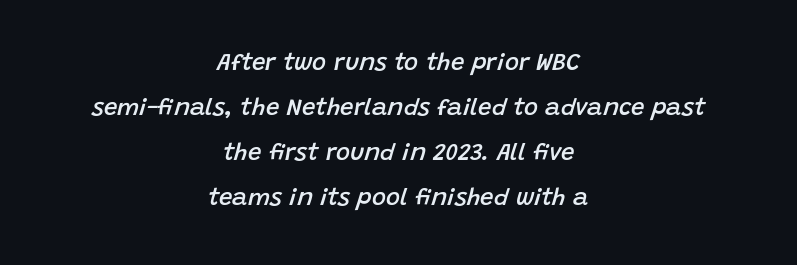
The image shows 24 px text type, italic (leaning right); set centered, line spacing 1.88x, normal letter spacing, not underlined.
